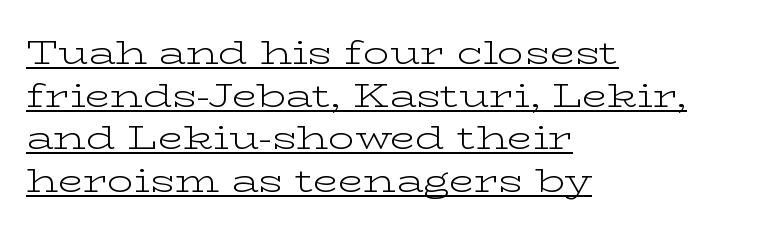
The image shows 33 px light, wide serif type, upright; set left-aligned, normal line spacing (1.29x), normal letter spacing, underlined; low stroke contrast and a medium x-height.
